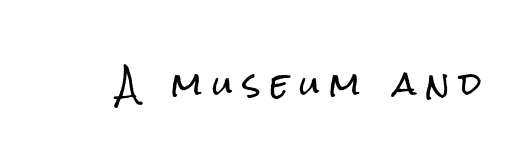
{"serif": "no", "italic": "no", "width": "condensed", "stroke_contrast": "low", "x_height": "medium", "monospaced": "no", "underline": "no", "letter_spacing": "wide", "letter_spacing_em": 0.34, "glyph_px": 31}
